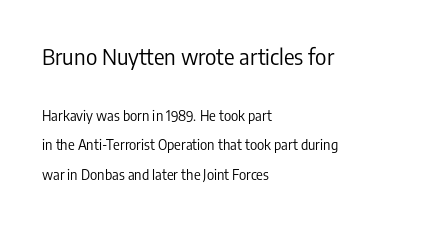
Q: Is the text bold? A: No.
Q: Is the text italic (slanted)? A: No, it is upright.
Q: Is the text underlined? A: No.
Q: How is the paragraph aligned? A: Left-aligned.
Q: Is the spacing between letters normal or unusually wide? A: Normal.
Q: Is the spacing between lines tight, normal or loose? A: Loose.
Q: Which block of text is set in a larger size, the first (top) or the second (bottom)? A: The first (top) one.
